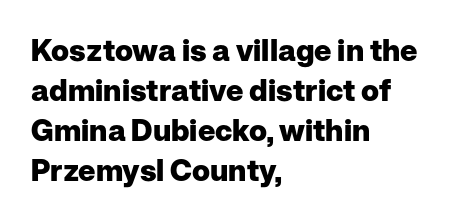
Q: Is the text bold? A: Yes.
Q: Is the text italic (slanted)? A: No, it is upright.
Q: Is the typeface a serif or a sans-serif typeface? A: Sans-serif.
Q: Is the text underlined? A: No.
Q: How is the paragraph aligned? A: Left-aligned.
Q: Is the spacing between letters normal or unusually wide? A: Normal.
Q: Is the spacing between lines tight, normal or loose? A: Normal.
Q: Width (condensed, normal, or wide)? A: Normal.
Q: Stroke contrast? A: Low.
Q: x-height? A: Medium.
Q: Monospaced? A: No.
